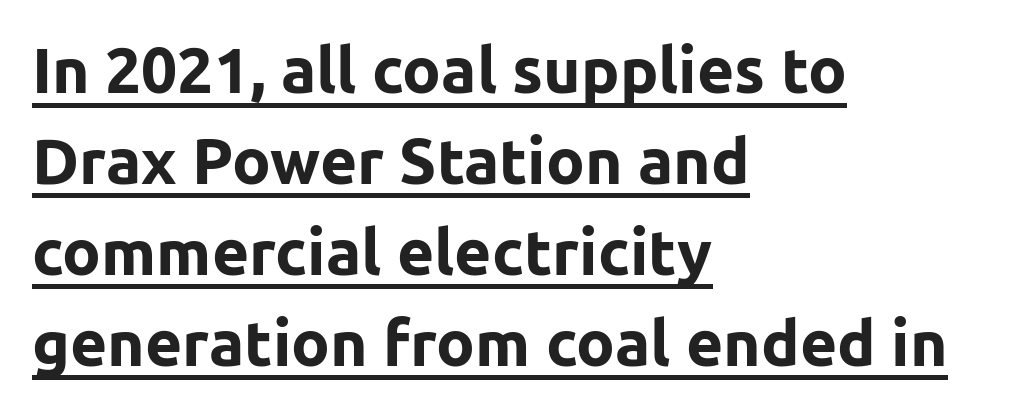
Look at the tracking — it's just the regular setting, nothing added. Compared with a centered layout, this one pins lines to the left instead. Unlike italic type, these characters show no tilt at all. Each line of the rendering has a horizontal stroke beneath the glyphs. The letters advance in unequal steps, a hallmark of proportional type.
